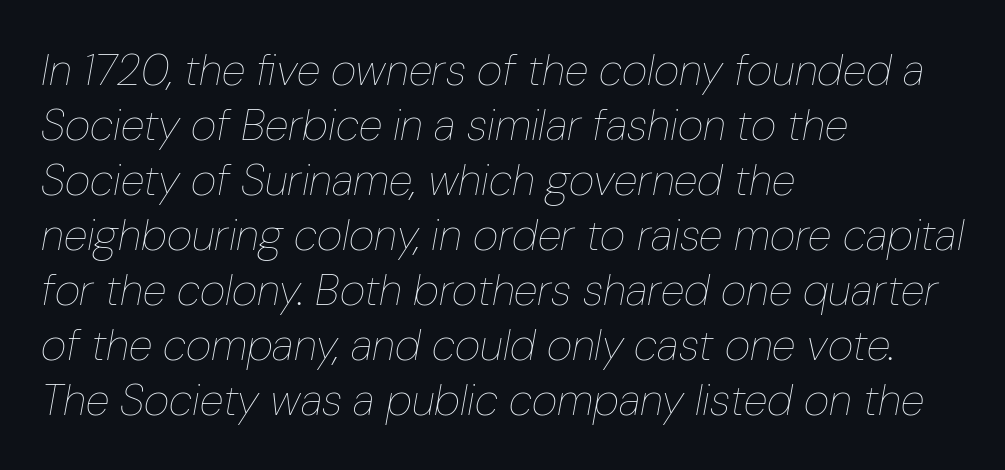
Q: Is the text bold? A: No.
Q: Is the text italic (slanted)? A: Yes, it leans right by about 10 degrees.
Q: Is the text underlined? A: No.
Q: How is the paragraph aligned? A: Left-aligned.
Q: Is the spacing between letters normal or unusually wide? A: Normal.
Q: Is the spacing between lines tight, normal or loose? A: Normal.
Q: Width (condensed, normal, or wide)? A: Condensed.
Q: Stroke contrast? A: Low.
Q: x-height? A: Medium.
Q: Monospaced? A: No.
